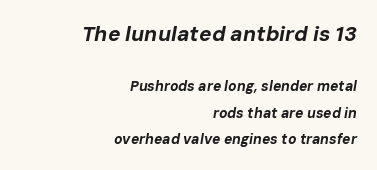
{"italic": "yes", "lean": "right", "slant_degrees": 10, "bold": "yes", "underline": "no", "align": "right", "line_spacing": "loose", "line_spacing_ratio": 1.91, "letter_spacing": "normal", "letter_spacing_em": 0.0, "larger_block": "first", "size_ratio": 1.5, "glyph_px": 21}
